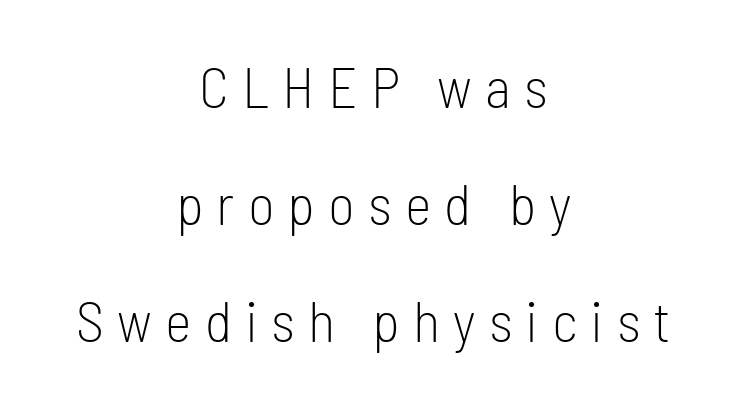
The letters stand straight up with perfectly vertical stems. Nothing heavy about these letters — not bold at all. Has an underline been added? It has not. A typesetter would call this proportional, since set widths differ per character.
